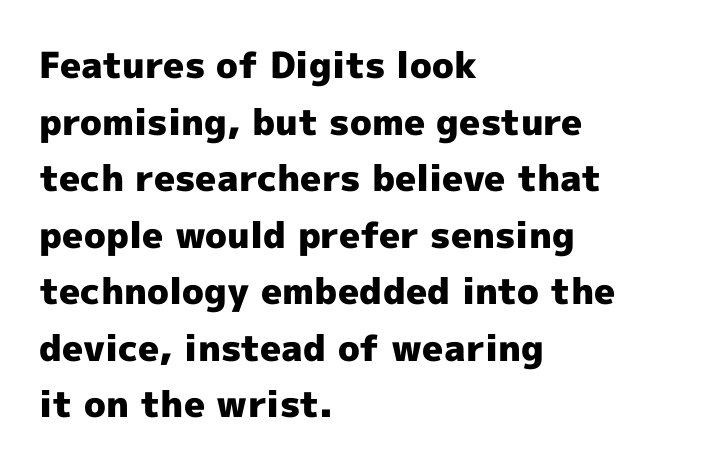
The image shows 36 px heavy sans-serif type, upright; set left-aligned, normal line spacing (1.57x), normal letter spacing, not underlined; a medium x-height.
